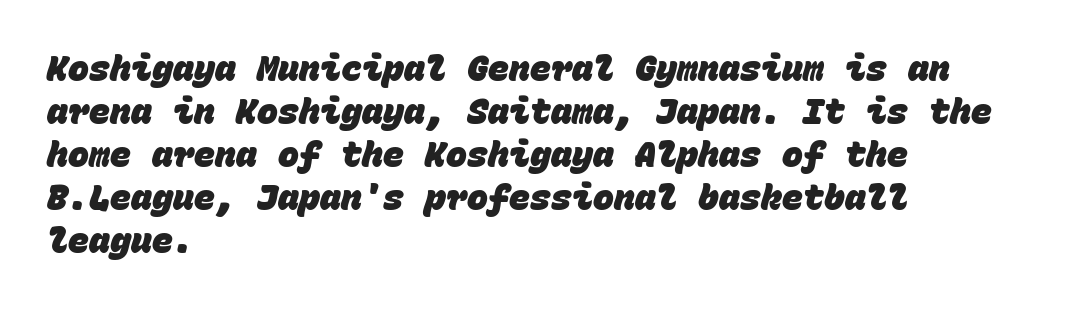
Thick stems and heavy bowls — unmistakably bold. The passage is arranged the way most books set body copy — flush left. The specimen omits any rule beneath the text block's lines. A typesetter would call this monospace, since all characters share one set width. In terms of letterform style, serifs are entirely absent. Tracking value appears to be zero — textbook default spacing.
